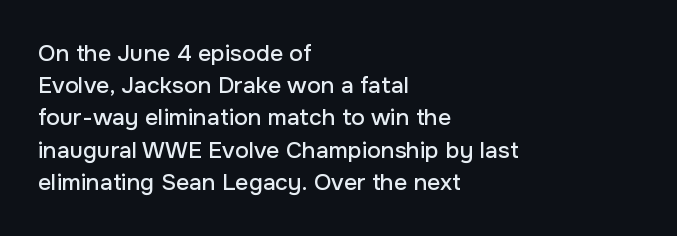
Q: Is the text italic (slanted)? A: No, it is upright.
Q: Is the text underlined? A: No.
Q: How is the paragraph aligned? A: Left-aligned.
Q: Is the spacing between letters normal or unusually wide? A: Normal.
Q: Is the spacing between lines tight, normal or loose? A: Normal.
